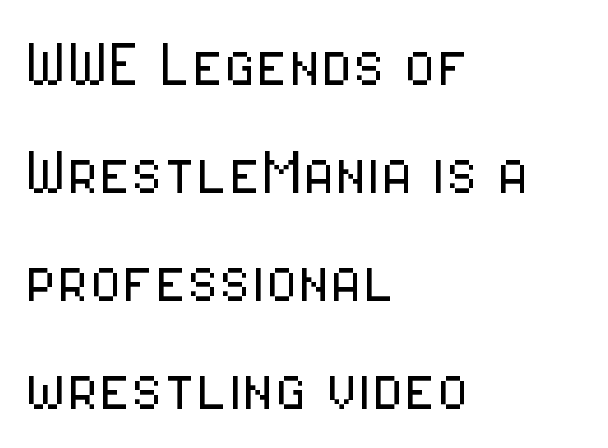
Q: Is the text bold? A: No.
Q: Is the text italic (slanted)? A: No, it is upright.
Q: Is the typeface a serif or a sans-serif typeface? A: Sans-serif.
Q: Is the text underlined? A: No.
Q: How is the paragraph aligned? A: Left-aligned.
Q: Is the spacing between letters normal or unusually wide? A: Normal.
Q: Is the spacing between lines tight, normal or loose? A: Normal.
Q: Width (condensed, normal, or wide)? A: Condensed.
Q: Stroke contrast? A: Low.
Q: x-height? A: Medium.
Q: Monospaced? A: No.
